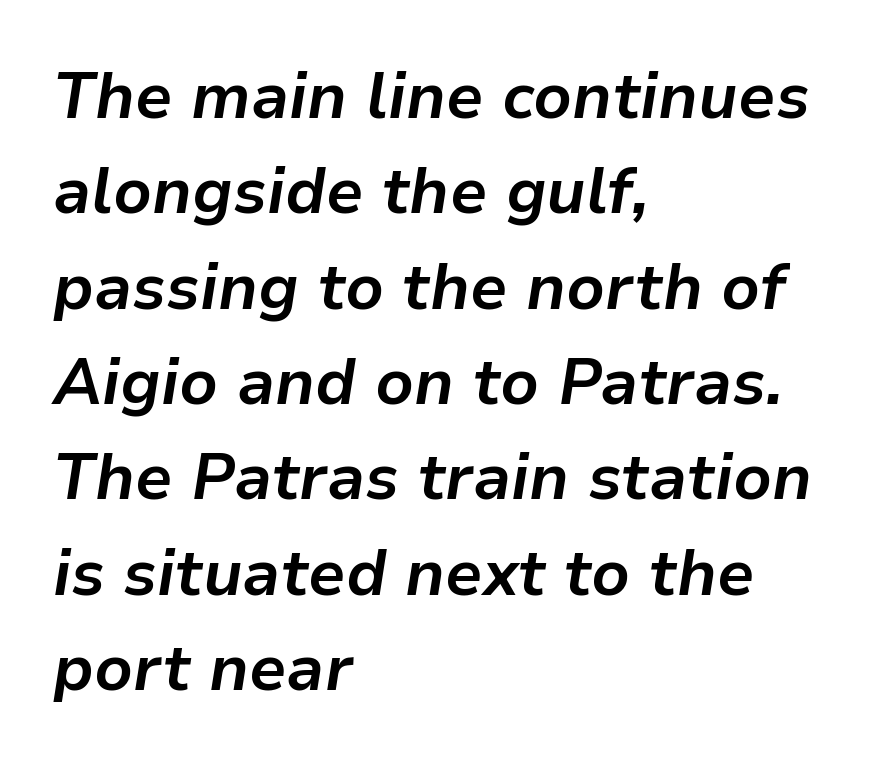
{"italic": "yes", "lean": "right", "slant_degrees": 9, "bold": "yes", "weight": "bold", "width": "normal", "stroke_contrast": "low", "x_height": "medium", "monospaced": "no", "underline": "no", "align": "left", "line_spacing": "normal", "line_spacing_ratio": 1.49, "letter_spacing": "normal", "letter_spacing_em": 0.0, "glyph_px": 64}
